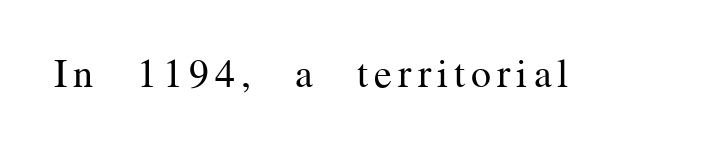
Q: Is the text bold? A: No.
Q: Is the text italic (slanted)? A: No, it is upright.
Q: Is the typeface a serif or a sans-serif typeface? A: Serif.
Q: Is the text underlined? A: No.
Q: Width (condensed, normal, or wide)? A: Normal.
Q: Stroke contrast? A: Medium.
Q: x-height? A: Medium.
Q: Monospaced? A: No.
